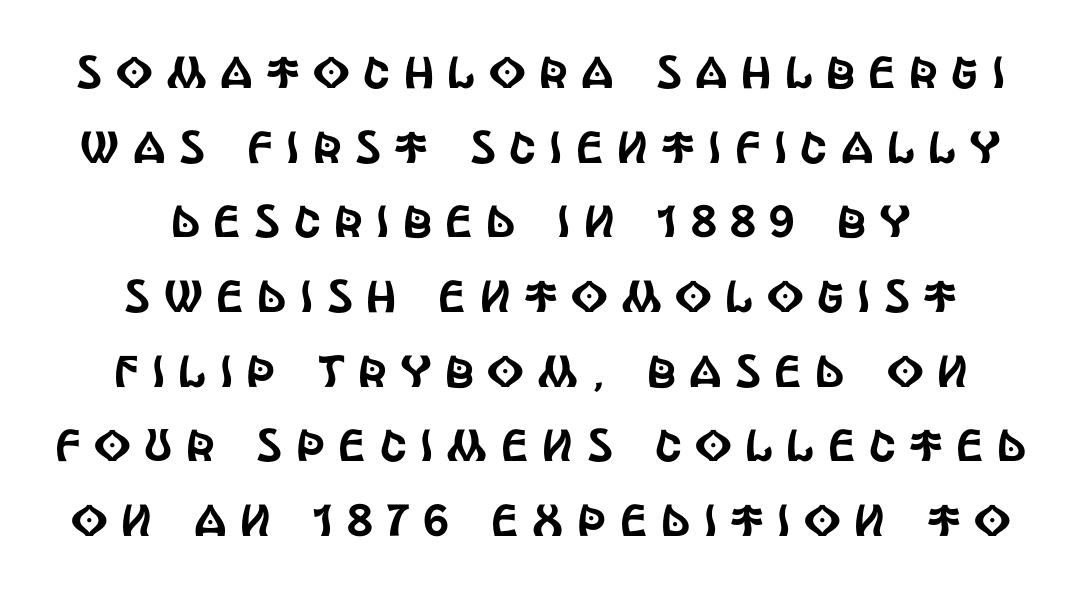
Q: Is the text italic (slanted)? A: No, it is upright.
Q: Is the typeface a serif or a sans-serif typeface? A: Sans-serif.
Q: Is the text underlined? A: No.
Q: How is the paragraph aligned? A: Centered.
Q: Is the spacing between letters normal or unusually wide? A: Unusually wide.
Q: Is the spacing between lines tight, normal or loose? A: Normal.
Q: Width (condensed, normal, or wide)? A: Condensed.
Q: x-height? A: Large.
Q: Monospaced? A: No.
